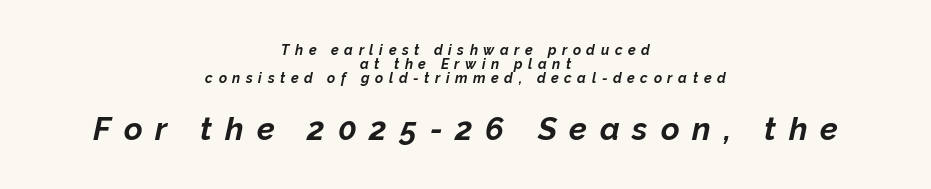
There is plenty of visible air inserted between adjacent glyphs. Looks like regular typesetting: each glyph gets only the width it needs. This layout puts the modest block above and the oversized block below. Any mark beneath the type? The region is blank. The typography opts for an oblique posture over an upright one.
